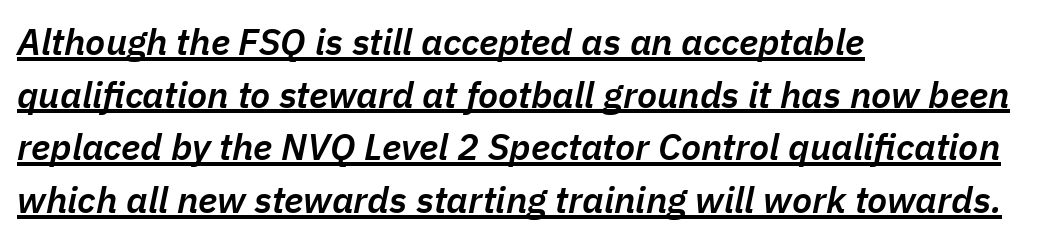
Q: Is the text bold? A: Semi-bold.
Q: Is the text italic (slanted)? A: Yes, it leans right by about 11 degrees.
Q: Is the text underlined? A: Yes.
Q: How is the paragraph aligned? A: Left-aligned.
Q: Is the spacing between letters normal or unusually wide? A: Normal.
Q: Is the spacing between lines tight, normal or loose? A: Normal.
Q: Width (condensed, normal, or wide)? A: Normal.
Q: Stroke contrast? A: Low.
Q: x-height? A: Medium.
Q: Monospaced? A: No.
